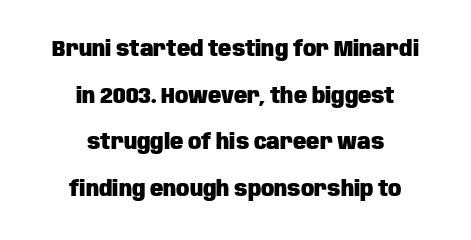
{"italic": "no", "bold": "yes", "underline": "no", "align": "center", "line_spacing": "loose", "line_spacing_ratio": 2.12, "letter_spacing": "normal", "letter_spacing_em": 0.0, "glyph_px": 22}
